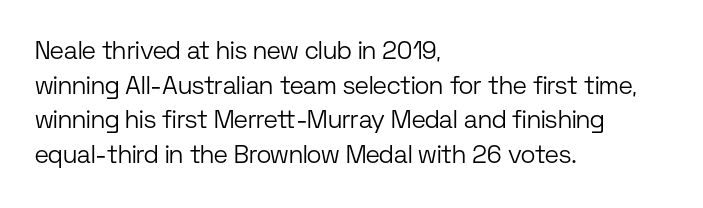
{"italic": "no", "bold": "no", "underline": "no", "align": "left", "line_spacing": "normal", "line_spacing_ratio": 1.39, "letter_spacing": "normal", "letter_spacing_em": 0.0, "glyph_px": 25}
